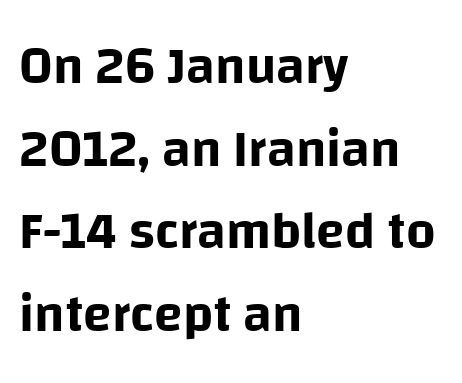
{"serif": "no", "italic": "no", "width": "normal", "stroke_contrast": "low", "x_height": "large", "monospaced": "no", "underline": "no", "align": "left", "line_spacing": "normal", "line_spacing_ratio": 1.59, "letter_spacing": "normal", "letter_spacing_em": 0.0, "glyph_px": 52}
